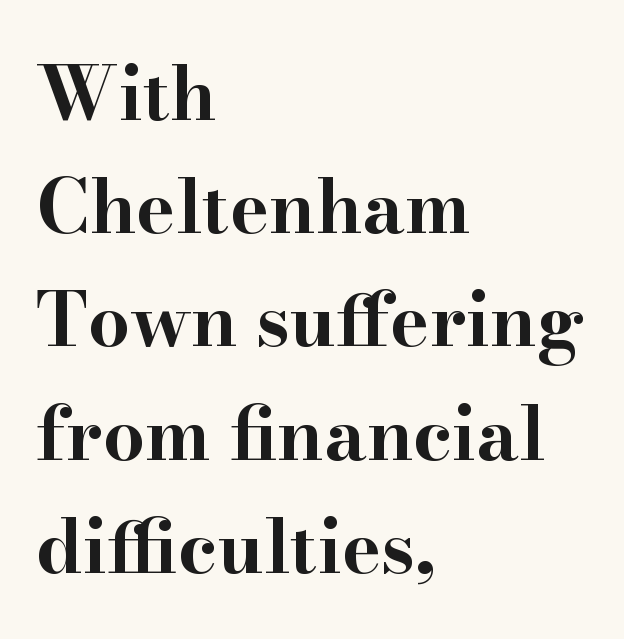
{"serif": "yes", "italic": "no", "bold": "yes", "weight": "bold", "width": "wide", "stroke_contrast": "high", "x_height": "small", "monospaced": "no", "underline": "no", "align": "left", "line_spacing": "normal", "line_spacing_ratio": 1.53, "letter_spacing": "normal", "letter_spacing_em": 0.0, "glyph_px": 74}
